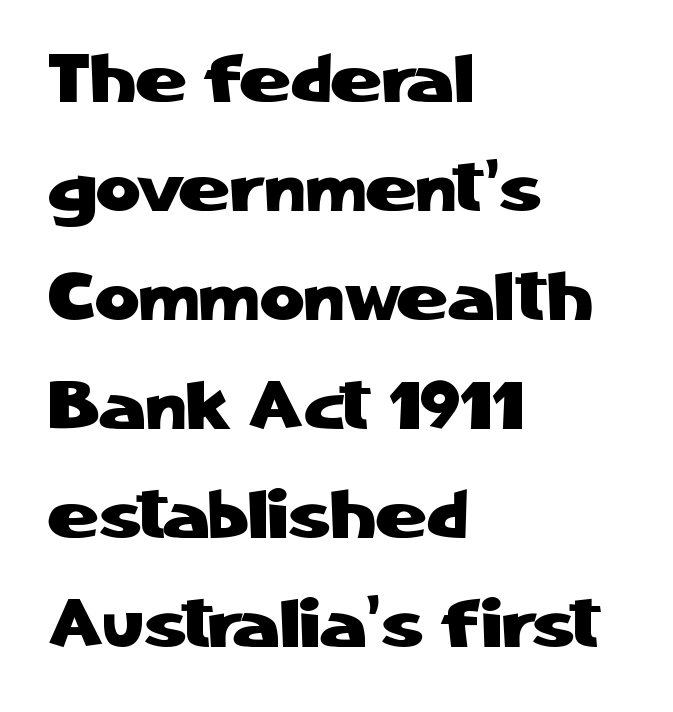
Q: Is the text italic (slanted)? A: No, it is upright.
Q: Is the typeface a serif or a sans-serif typeface? A: Sans-serif.
Q: Is the text underlined? A: No.
Q: How is the paragraph aligned? A: Left-aligned.
Q: Is the spacing between letters normal or unusually wide? A: Normal.
Q: Is the spacing between lines tight, normal or loose? A: Normal.
Q: Width (condensed, normal, or wide)? A: Normal.
Q: Stroke contrast? A: Low.
Q: x-height? A: Medium.
Q: Monospaced? A: No.
